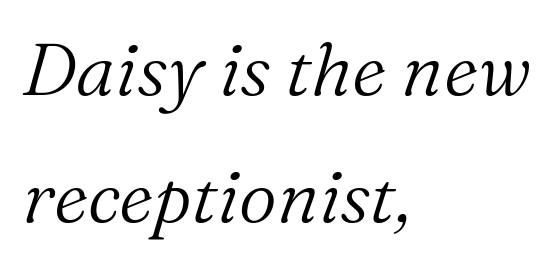
{"serif": "yes", "italic": "yes", "lean": "right", "slant_degrees": 16, "bold": "no", "weight": "light", "width": "normal", "stroke_contrast": "medium", "x_height": "medium", "monospaced": "no", "underline": "no", "align": "left", "line_spacing_ratio": 1.72, "letter_spacing": "normal", "letter_spacing_em": 0.0, "glyph_px": 74}
